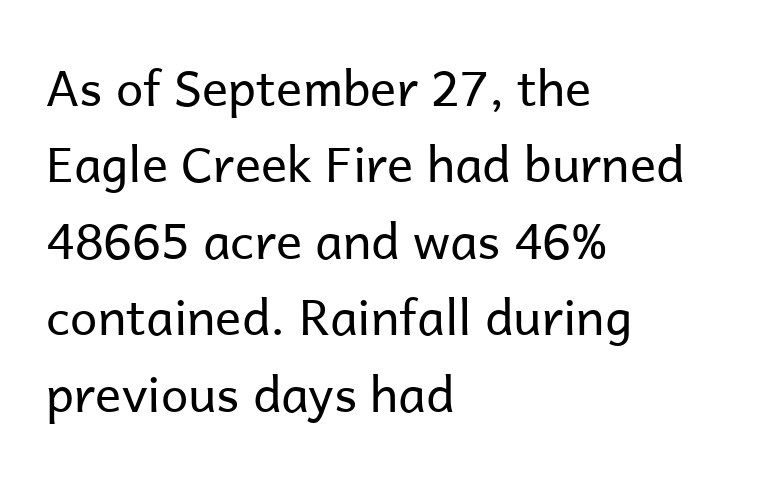
Vertical spacing — default. Weight: not bold — regular or lighter. Words appear dense and cohesive because spacing is normal. These lines are set flush left with a ragged right edge. The words here are not underlined.
